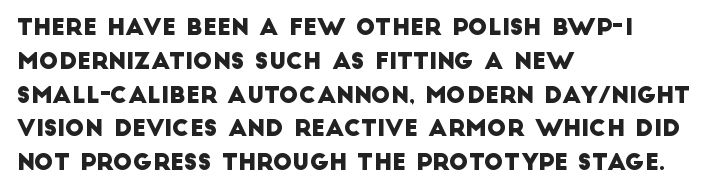
The image shows 23 px text type; set left-aligned, normal line spacing (1.47x), normal letter spacing, not underlined.
